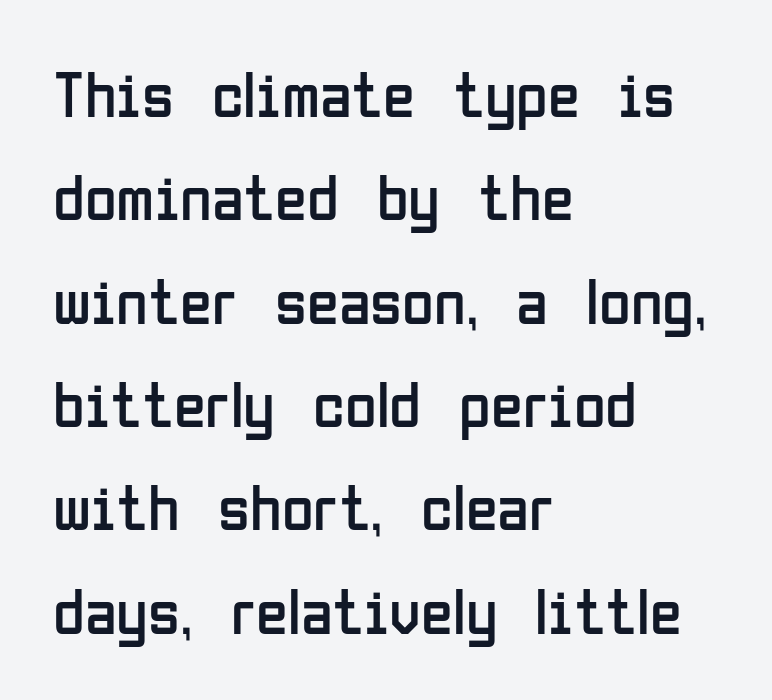
The image shows 65 px regular-weight, condensed sans-serif type, upright; set left-aligned, normal line spacing (1.59x), normal letter spacing, not underlined; low stroke contrast and a medium x-height.
